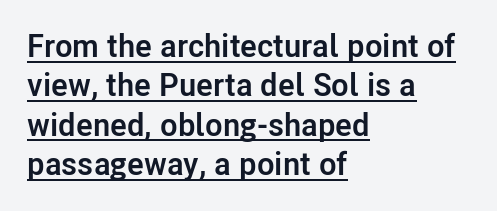
The image shows 32 px semibold sans-serif type, upright; set left-aligned, line spacing 1.23x, normal letter spacing, underlined; low stroke contrast and a medium x-height.
